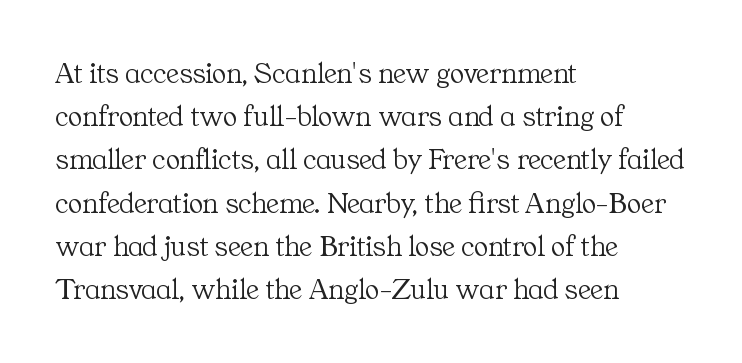
No extra ink here — the face is not bold. The letters stand straight up with perfectly vertical stems. Each line starts at the same left margin while the right side varies. Leading: standard. Varying glyph widths throughout — classic text-font behaviour. There is no visible air inserted between adjacent glyphs.
